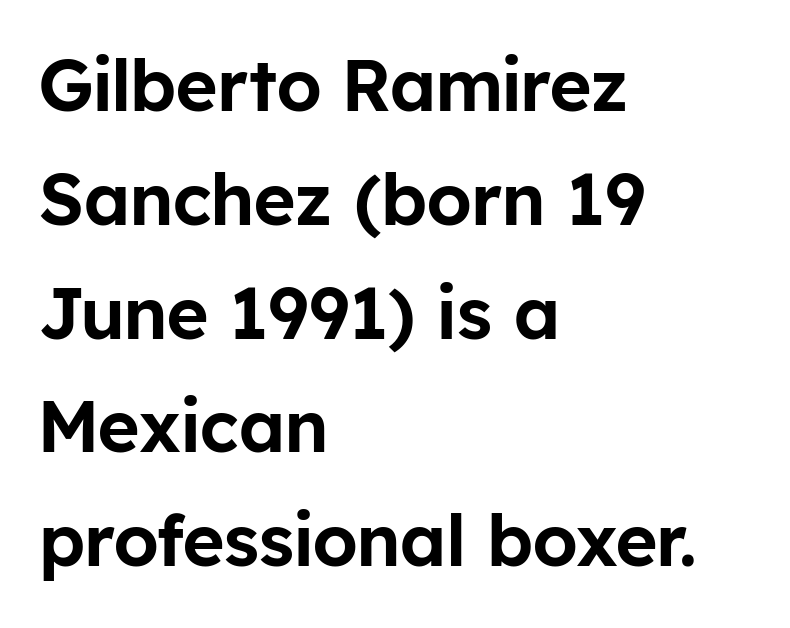
Q: Is the text italic (slanted)? A: No, it is upright.
Q: Is the typeface a serif or a sans-serif typeface? A: Sans-serif.
Q: Is the text underlined? A: No.
Q: How is the paragraph aligned? A: Left-aligned.
Q: Is the spacing between letters normal or unusually wide? A: Normal.
Q: Is the spacing between lines tight, normal or loose? A: Normal.
Q: Width (condensed, normal, or wide)? A: Normal.
Q: Stroke contrast? A: Low.
Q: x-height? A: Medium.
Q: Monospaced? A: No.
